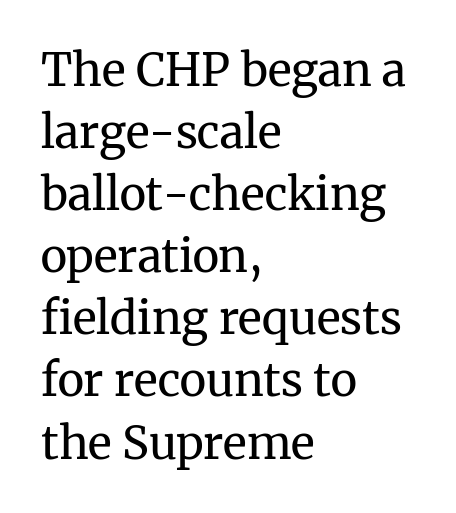
Q: Is the text bold? A: No.
Q: Is the text italic (slanted)? A: No, it is upright.
Q: Is the typeface a serif or a sans-serif typeface? A: Serif.
Q: Is the text underlined? A: No.
Q: How is the paragraph aligned? A: Left-aligned.
Q: Is the spacing between letters normal or unusually wide? A: Normal.
Q: Is the spacing between lines tight, normal or loose? A: Normal.
Q: Width (condensed, normal, or wide)? A: Normal.
Q: Stroke contrast? A: Medium.
Q: x-height? A: Medium.
Q: Monospaced? A: No.
